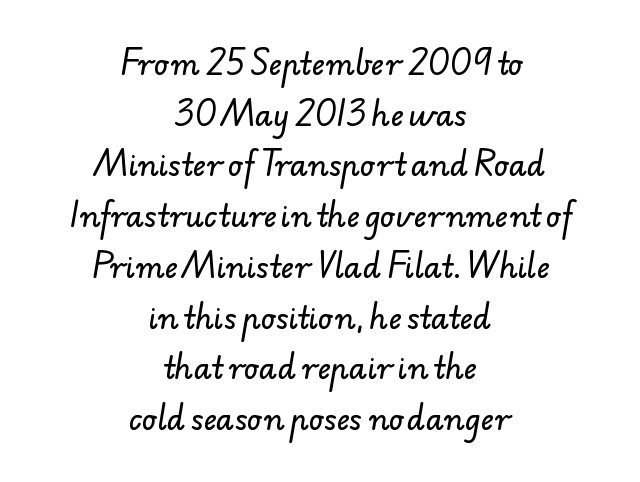
The image shows 29 px sans-serif type; set centered, line spacing 1.75x, normal letter spacing, not underlined; low stroke contrast and a small x-height.
